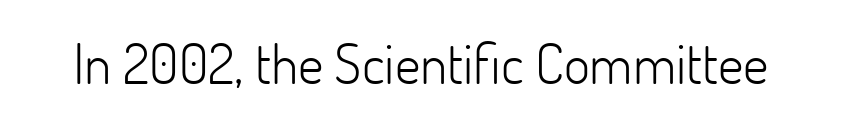
Q: Is the text bold? A: No.
Q: Is the text italic (slanted)? A: No, it is upright.
Q: Is the typeface a serif or a sans-serif typeface? A: Sans-serif.
Q: Is the text underlined? A: No.
Q: Is the spacing between letters normal or unusually wide? A: Normal.
Q: Width (condensed, normal, or wide)? A: Normal.
Q: Stroke contrast? A: Low.
Q: x-height? A: Small.
Q: Monospaced? A: No.
